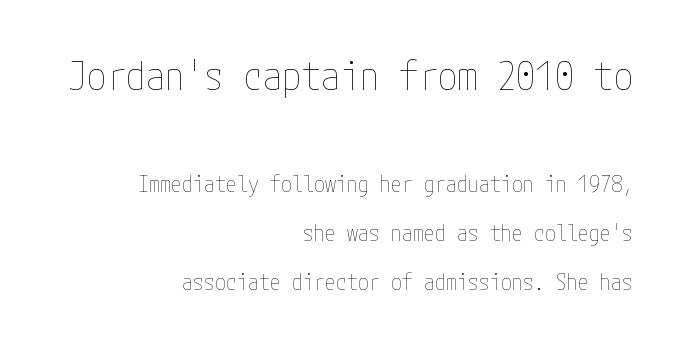
{"italic": "no", "bold": "no", "weight": "thin", "width": "condensed", "stroke_contrast": "low", "x_height": "medium", "underline": "no", "align": "right", "line_spacing": "loose", "line_spacing_ratio": 2.24, "letter_spacing": "normal", "letter_spacing_em": 0.0, "larger_block": "first", "size_ratio": 1.77, "glyph_px": 39}
